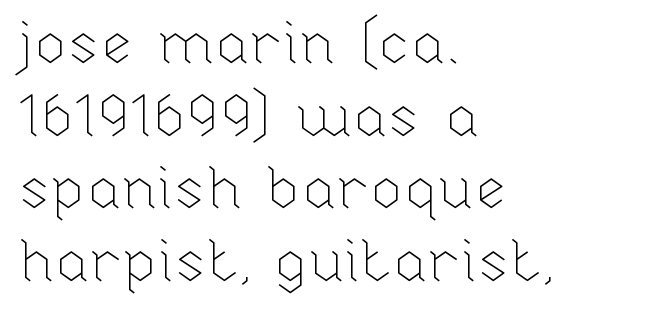
{"italic": "no", "bold": "no", "weight": "thin", "width": "normal", "stroke_contrast": "low", "x_height": "medium", "monospaced": "no", "underline": "no", "align": "left", "line_spacing_ratio": 1.23, "letter_spacing": "normal", "letter_spacing_em": 0.0, "glyph_px": 59}
